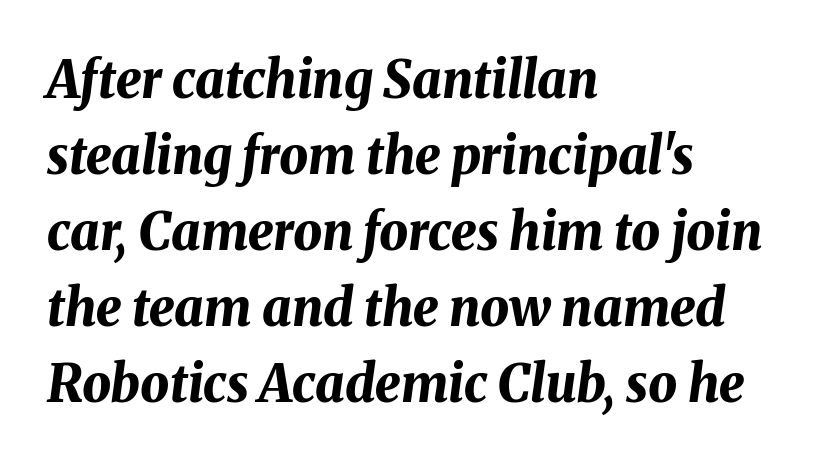
{"italic": "yes", "lean": "right", "slant_degrees": 8, "bold": "yes", "weight": "bold", "width": "normal", "stroke_contrast": "medium", "x_height": "medium", "monospaced": "no", "underline": "no", "align": "left", "line_spacing": "normal", "line_spacing_ratio": 1.49, "letter_spacing": "normal", "letter_spacing_em": 0.0, "glyph_px": 51}
